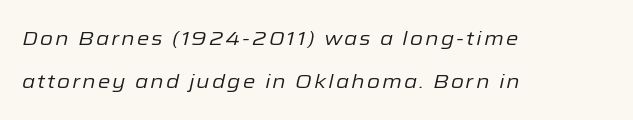
{"italic": "yes", "lean": "right", "slant_degrees": 12, "bold": "no", "underline": "no", "align": "left", "line_spacing": "loose", "line_spacing_ratio": 2.16, "glyph_px": 20}
